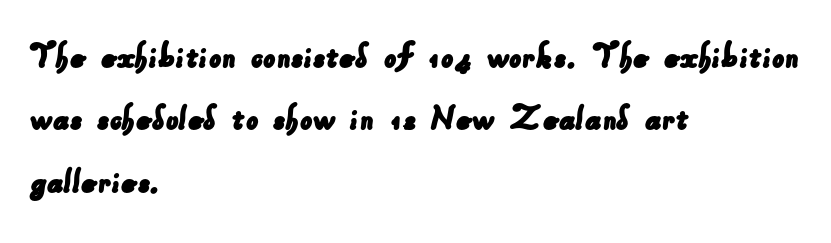
The image shows 39 px sans-serif type; set left-aligned, normal line spacing (1.6x), normal letter spacing, not underlined; low stroke contrast and a small x-height.
